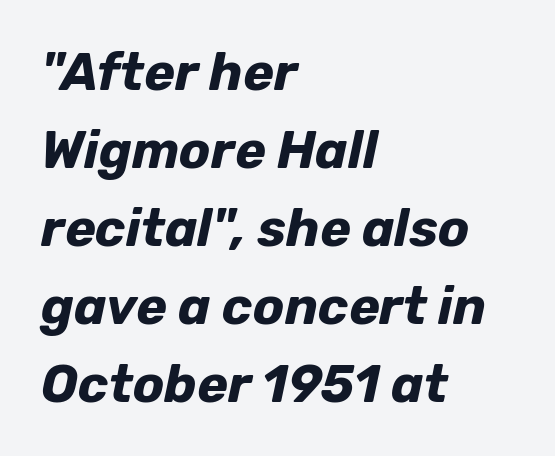
The image shows 52 px bold type, italic (leaning right); set left-aligned, normal line spacing (1.5x), normal letter spacing, not underlined; low stroke contrast and a medium x-height.
